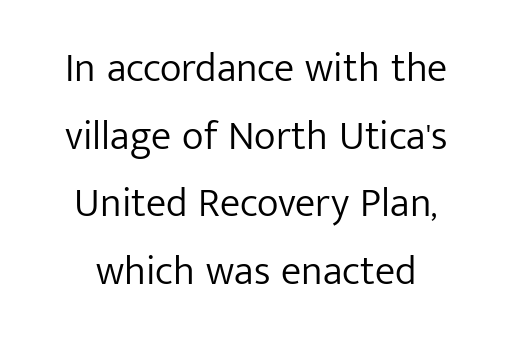
The image shows 41 px light sans-serif type, upright; set centered, normal line spacing (1.65x), normal letter spacing, not underlined; low stroke contrast and a medium x-height.
